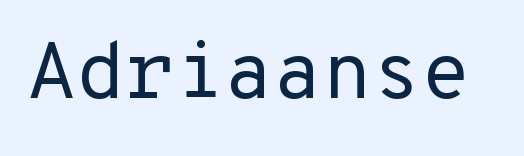
Q: Is the text bold? A: No.
Q: Is the text italic (slanted)? A: No, it is upright.
Q: Is the typeface a serif or a sans-serif typeface? A: Sans-serif.
Q: Is the text underlined? A: No.
Q: Is the spacing between letters normal or unusually wide? A: Normal.
Q: Width (condensed, normal, or wide)? A: Normal.
Q: Stroke contrast? A: Low.
Q: x-height? A: Medium.
